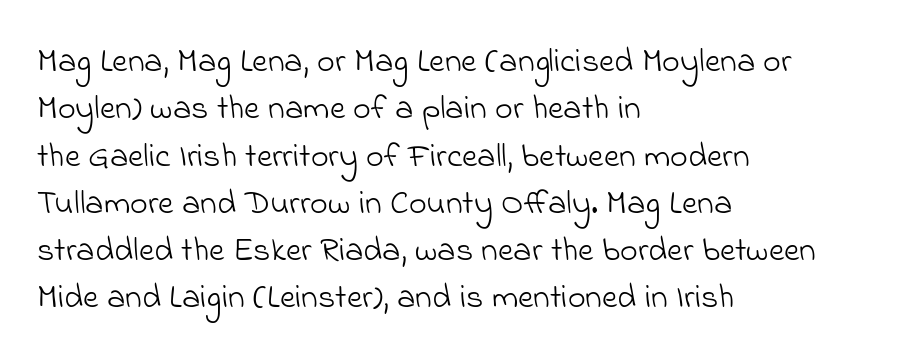
Regarding serifs, this sample does without them. Think of a printed novel: that variable character pitch is what you see here. A clean baseline with only descenders dipping below it. The characters are drawn with everyday or finer stroke widths.
